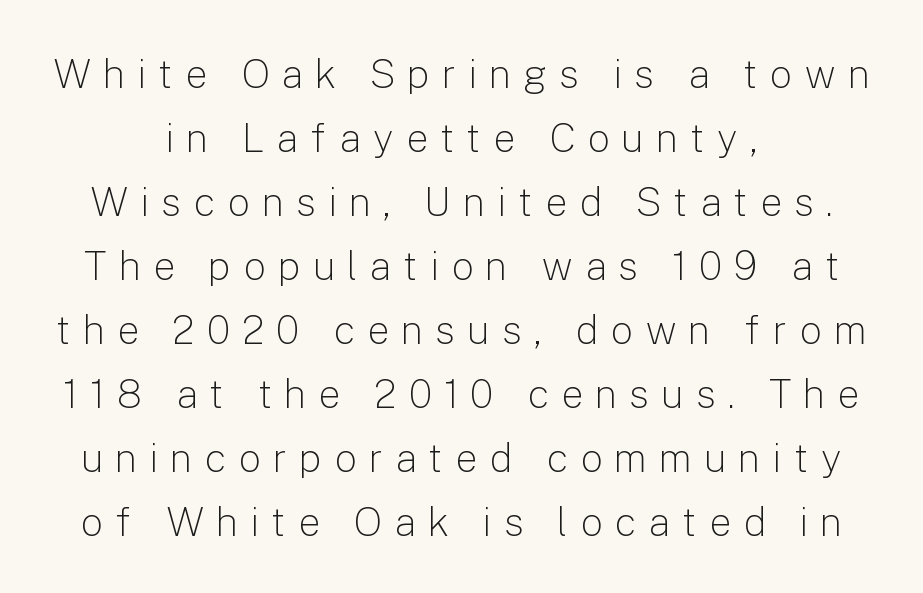
Style check: upright. This sample is center-justified, so both line endings float freely. Notice how descenders clear the ascenders below comfortably — that's standard leading. The tracking reads as deliberately expanded to a designer's eye. The letters look calm and open, with moderate or lighter stems.
